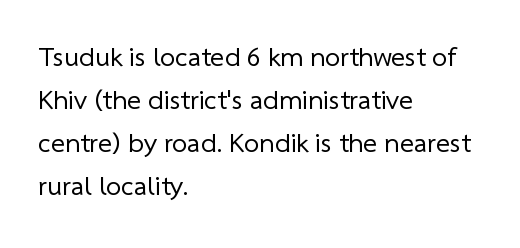
The image shows 27 px text type; set left-aligned, normal line spacing (1.59x), normal letter spacing, not underlined.
